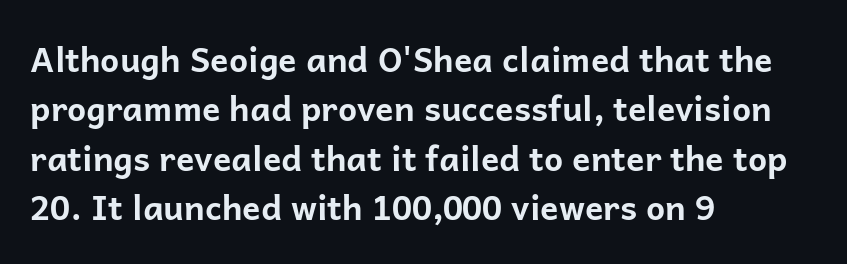
Q: Is the text bold? A: Yes.
Q: Is the text italic (slanted)? A: No, it is upright.
Q: Is the typeface a serif or a sans-serif typeface? A: Sans-serif.
Q: Is the text underlined? A: No.
Q: How is the paragraph aligned? A: Left-aligned.
Q: Is the spacing between letters normal or unusually wide? A: Normal.
Q: Is the spacing between lines tight, normal or loose? A: Normal.
Q: Width (condensed, normal, or wide)? A: Normal.
Q: Stroke contrast? A: Low.
Q: x-height? A: Medium.
Q: Monospaced? A: No.
